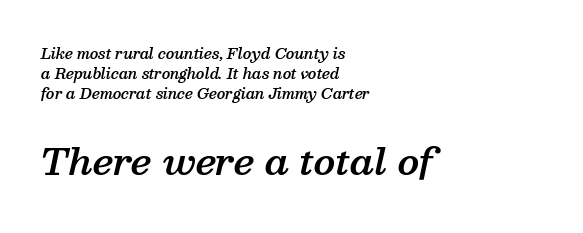
The image shows 36 px semibold serif type, italic (leaning right); set left-aligned, normal line spacing (1.44x), normal letter spacing, not underlined; the second (bottom) block is 2.57x larger; medium stroke contrast and a medium x-height.
